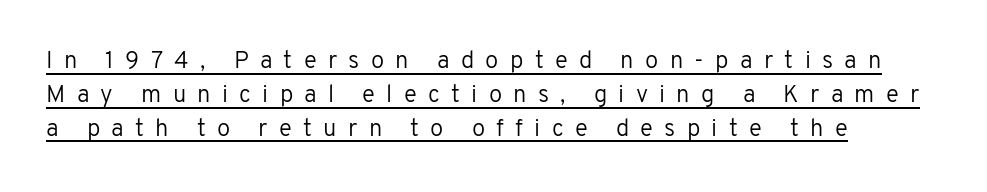
{"italic": "no", "bold": "no", "underline": "yes", "align": "left", "line_spacing": "normal", "line_spacing_ratio": 1.41, "letter_spacing": "wide", "letter_spacing_em": 0.47, "glyph_px": 24}
